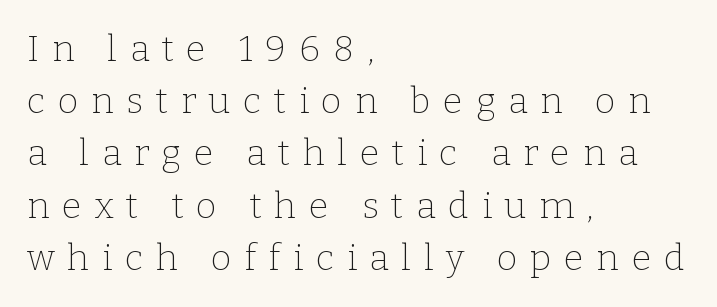
{"serif": "yes", "italic": "no", "bold": "no", "weight": "thin", "width": "normal", "stroke_contrast": "low", "x_height": "medium", "monospaced": "no", "underline": "no", "align": "left", "line_spacing": "normal", "line_spacing_ratio": 1.45, "letter_spacing": "wide", "letter_spacing_em": 0.35, "glyph_px": 36}
